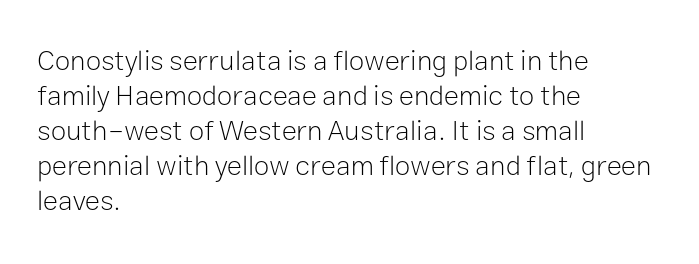
{"serif": "no", "italic": "no", "bold": "no", "weight": "light", "width": "normal", "stroke_contrast": "low", "x_height": "medium", "monospaced": "no", "underline": "no", "align": "left", "line_spacing": "normal", "line_spacing_ratio": 1.25, "letter_spacing": "normal", "letter_spacing_em": 0.0, "glyph_px": 28}
